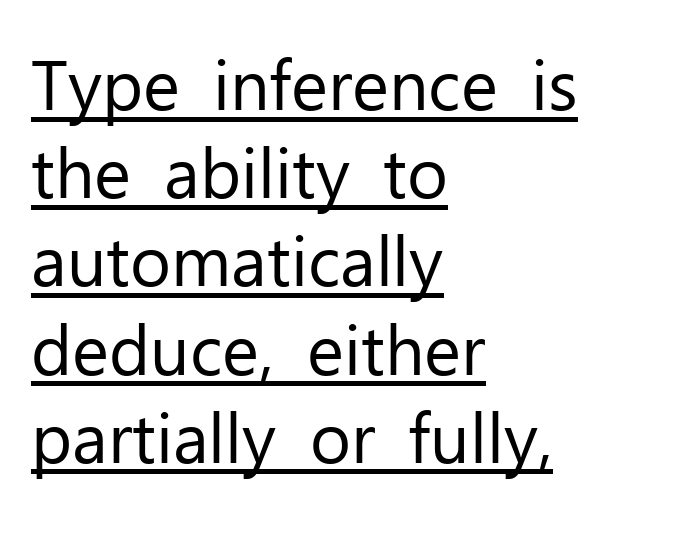
You could not count columns in this text — the font is proportionally spaced. Ink coverage per letter is moderate at most. A rule runs beneath these lines of type. The passage shown stacks its lines at a standard gap. Posture: upright roman.
